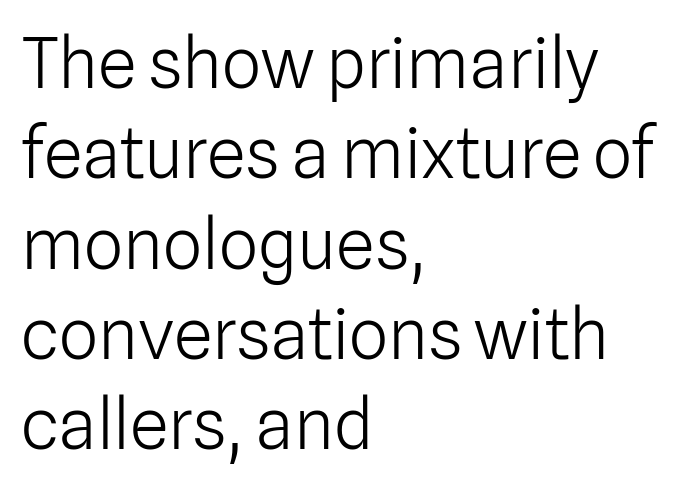
{"serif": "no", "italic": "no", "bold": "no", "weight": "light", "width": "normal", "stroke_contrast": "low", "x_height": "medium", "monospaced": "no", "underline": "no", "align": "left", "line_spacing": "normal", "line_spacing_ratio": 1.29, "letter_spacing": "normal", "letter_spacing_em": 0.0, "glyph_px": 70}
